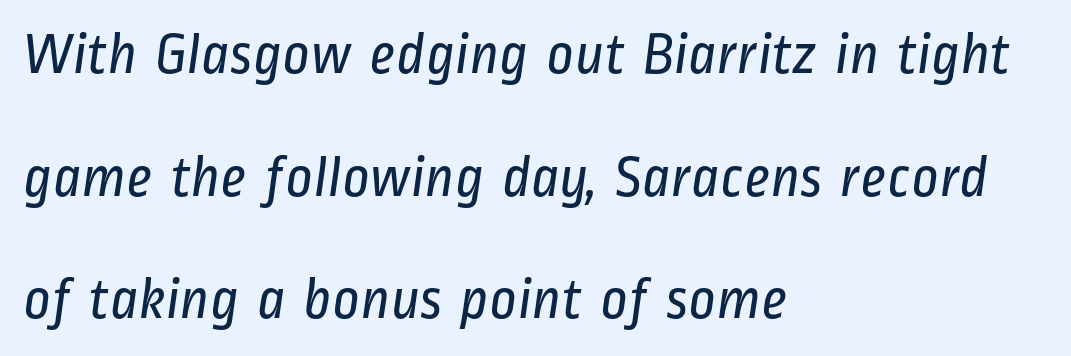
The face used here is rendered with its standard letterfit. Think of a printed novel: that variable character pitch is what you see here. Widely set lines give the paragraph a tall, airy silhouette. Summary of weight: not heavy and not bold.
